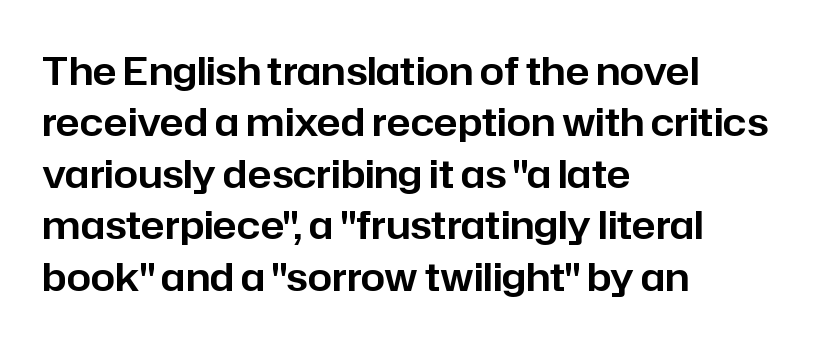
Classification — sans serif. Tracking here is standard; glyphs follow each other at the usual distance. The ragged edge is on the right, which tells us the setting is flush left. Check the space under the baseline: it is left empty.
